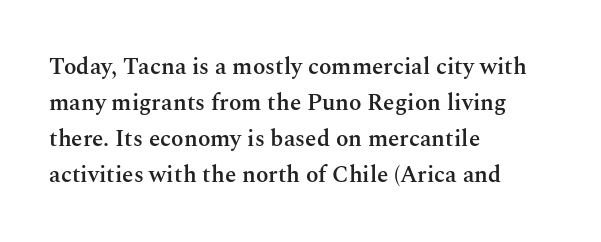
Q: Is the text bold? A: Semi-bold.
Q: Is the text italic (slanted)? A: No, it is upright.
Q: Is the text underlined? A: No.
Q: How is the paragraph aligned? A: Left-aligned.
Q: Is the spacing between letters normal or unusually wide? A: Normal.
Q: Is the spacing between lines tight, normal or loose? A: Normal.
